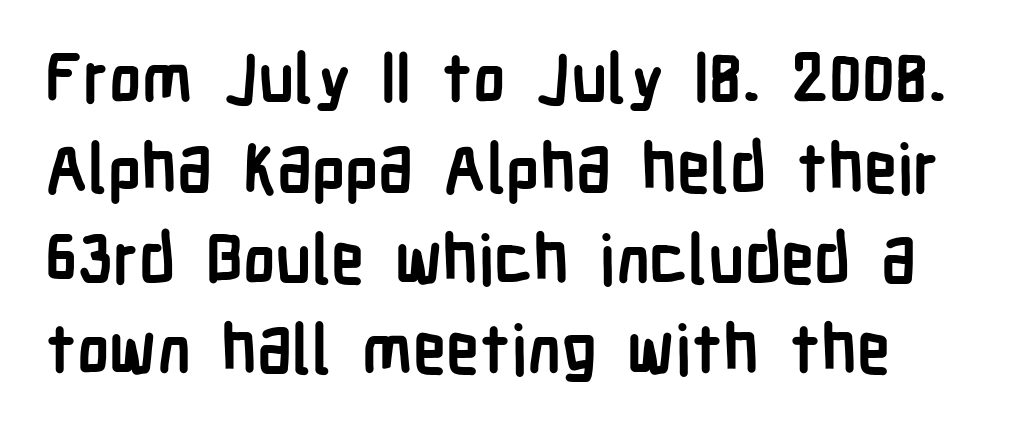
Q: Is the text bold? A: Yes.
Q: Is the text italic (slanted)? A: No, it is upright.
Q: Is the typeface a serif or a sans-serif typeface? A: Sans-serif.
Q: Is the text underlined? A: No.
Q: Is the spacing between letters normal or unusually wide? A: Normal.
Q: Is the spacing between lines tight, normal or loose? A: Normal.
Q: Width (condensed, normal, or wide)? A: Condensed.
Q: Stroke contrast? A: Low.
Q: x-height? A: Medium.
Q: Monospaced? A: No.
